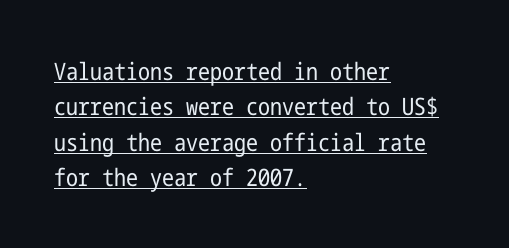
The image shows 24 px text type, upright; set left-aligned, normal line spacing (1.47x), normal letter spacing, underlined.
